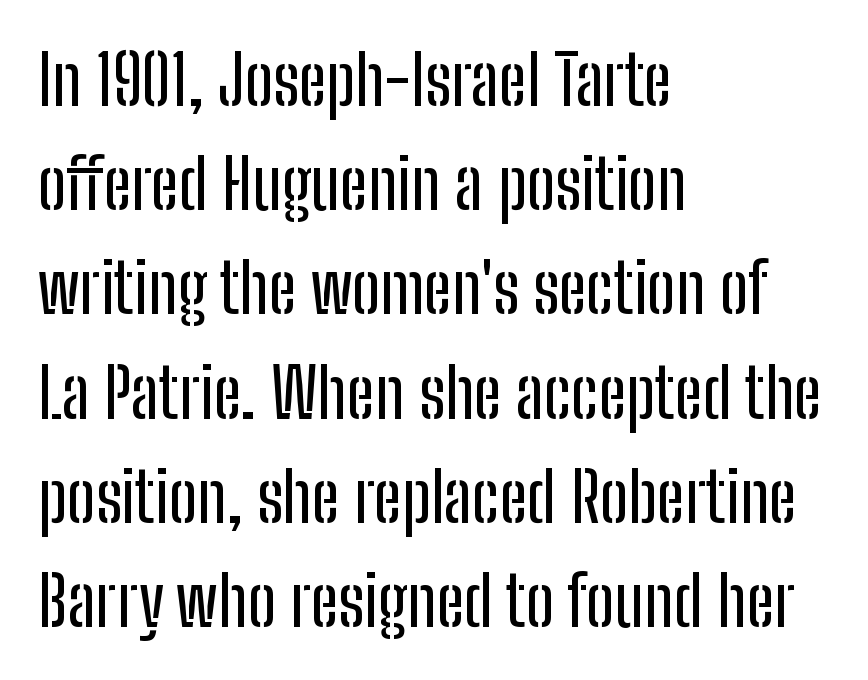
The image shows 69 px condensed sans-serif type, upright; set left-aligned, normal line spacing (1.51x), normal letter spacing, not underlined; low stroke contrast and a medium x-height.
